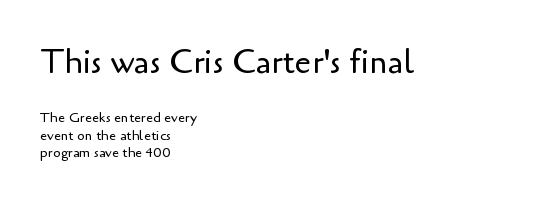
The image shows 33 px regular-weight sans-serif type, upright; set left-aligned, normal line spacing (1.26x), normal letter spacing, not underlined; the first (top) block is 2.36x larger; low stroke contrast and a small x-height.
